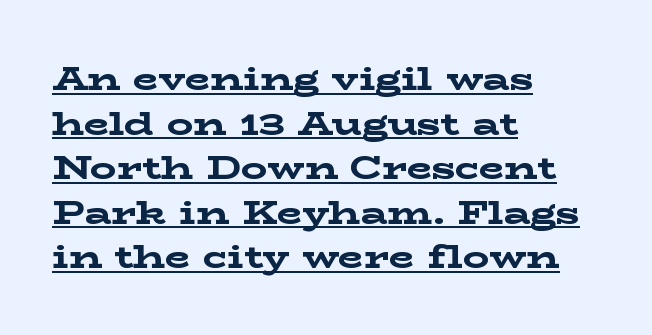
Q: Is the text bold? A: Yes.
Q: Is the text italic (slanted)? A: No, it is upright.
Q: Is the typeface a serif or a sans-serif typeface? A: Serif.
Q: Is the text underlined? A: Yes.
Q: How is the paragraph aligned? A: Left-aligned.
Q: Is the spacing between letters normal or unusually wide? A: Normal.
Q: Is the spacing between lines tight, normal or loose? A: Normal.
Q: Width (condensed, normal, or wide)? A: Wide.
Q: Stroke contrast? A: Low.
Q: x-height? A: Medium.
Q: Monospaced? A: No.
